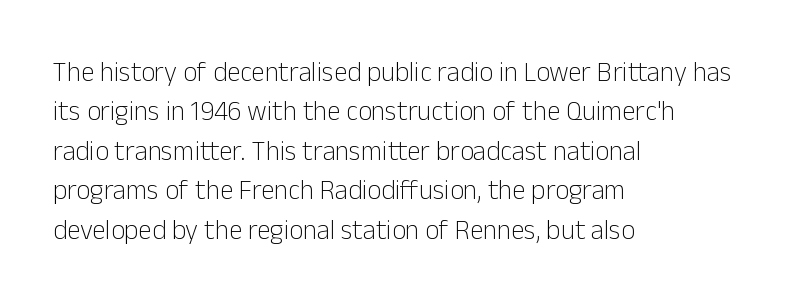
Quick note: not italic, upright. Is the stroke heavy? The answer is a plain regular-or-lighter. The setting favours the left margin, as ordinary paragraphs usually do. Has an underline been added? It has not. Tracking here is standard; glyphs follow each other at the usual distance. Line spacing here is normal.
